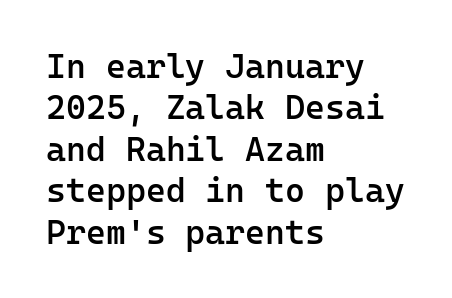
The image shows 34 px semibold sans-serif type, upright, monospaced; set left-aligned, line spacing 1.22x, normal letter spacing, not underlined; low stroke contrast and a medium x-height.
